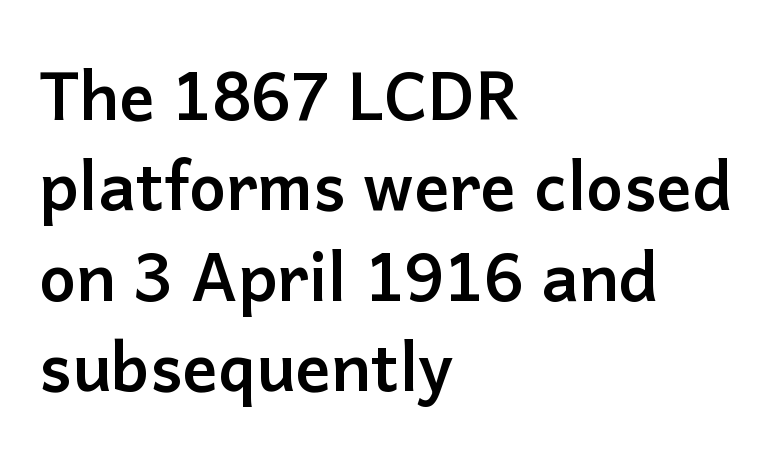
{"serif": "no", "italic": "no", "bold": "yes", "weight": "semibold", "width": "normal", "stroke_contrast": "low", "x_height": "medium", "monospaced": "no", "underline": "no", "align": "left", "line_spacing": "normal", "line_spacing_ratio": 1.37, "letter_spacing": "normal", "letter_spacing_em": 0.0, "glyph_px": 66}
